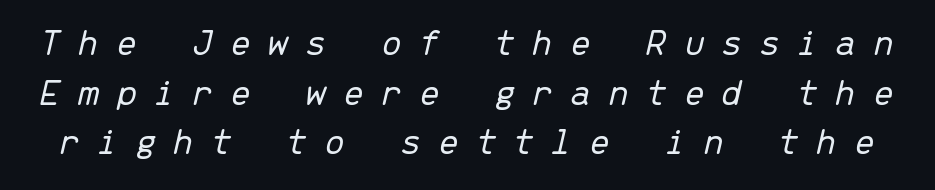
{"italic": "yes", "lean": "right", "slant_degrees": 13, "bold": "no", "weight": "light", "width": "normal", "stroke_contrast": "low", "x_height": "medium", "monospaced": "yes", "underline": "no", "line_spacing": "normal", "line_spacing_ratio": 1.27, "letter_spacing": "wide", "letter_spacing_em": 0.41, "glyph_px": 39}
